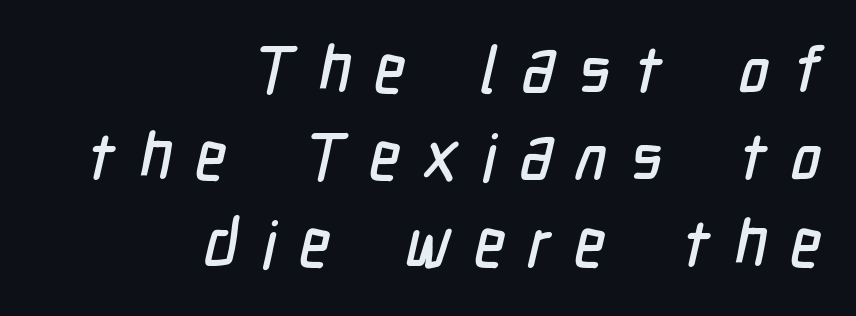
The face used here is proportionally spaced, like ordinary book or web type. Line endings align vertically; line beginnings do not. The string is rendered with underlining switched off. There is plenty of visible air inserted between adjacent glyphs. This sample keeps an unexceptional amount of space between lines. I'd call this a sans setting — the letters go barefoot.
